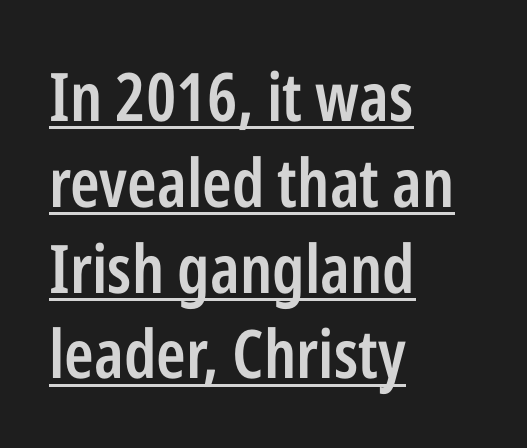
The image shows 67 px semibold, condensed sans-serif type, upright; set left-aligned, normal line spacing (1.28x), normal letter spacing, underlined; low stroke contrast and a medium x-height.
